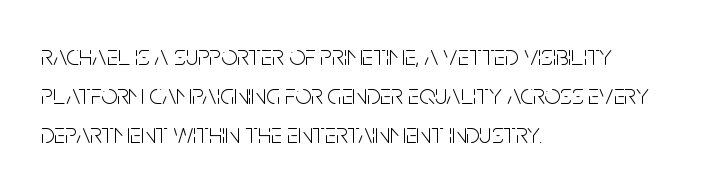
{"serif": "no", "italic": "no", "bold": "no", "weight": "light", "width": "condensed", "stroke_contrast": "low", "x_height": "large", "monospaced": "no", "underline": "no", "align": "left", "line_spacing": "normal", "line_spacing_ratio": 1.4, "letter_spacing": "normal", "letter_spacing_em": 0.0, "glyph_px": 28}
